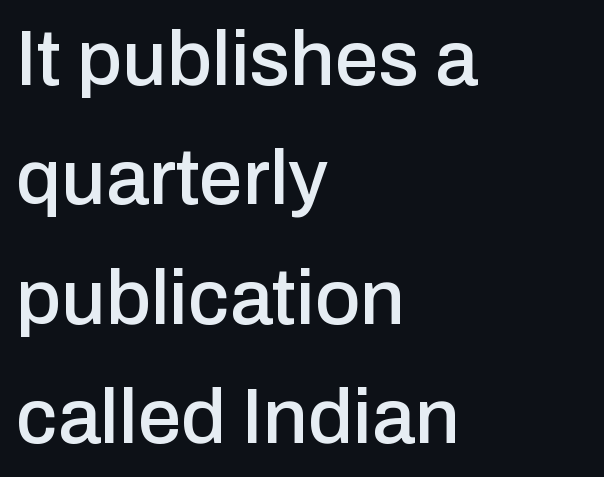
The image shows 78 px sans-serif type, upright; set left-aligned, normal line spacing (1.53x), normal letter spacing, not underlined; low stroke contrast and a medium x-height.
